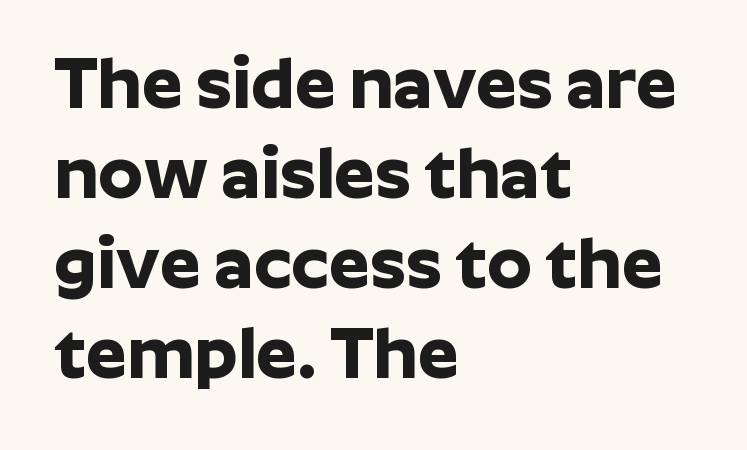
Q: Is the text bold? A: Yes.
Q: Is the text italic (slanted)? A: No, it is upright.
Q: Is the typeface a serif or a sans-serif typeface? A: Sans-serif.
Q: Is the text underlined? A: No.
Q: How is the paragraph aligned? A: Left-aligned.
Q: Is the spacing between letters normal or unusually wide? A: Normal.
Q: Is the spacing between lines tight, normal or loose? A: Normal.
Q: Width (condensed, normal, or wide)? A: Normal.
Q: Stroke contrast? A: Low.
Q: x-height? A: Medium.
Q: Monospaced? A: No.
